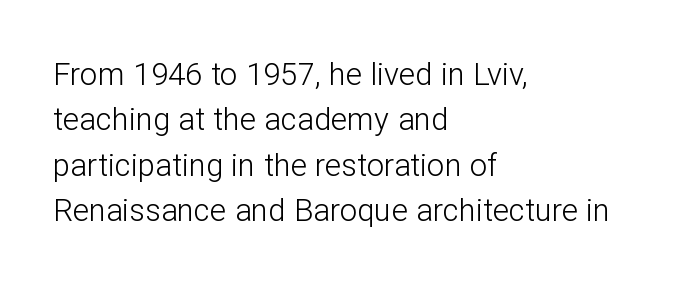
Vertical strokes here are truly vertical. Honestly, the row spacing looks completely unremarkable. What kind of face is this? One without serifs — a sans. The rendering uses natural spacing where letterforms have individual widths. A light-to-regular cut is what we see here.
